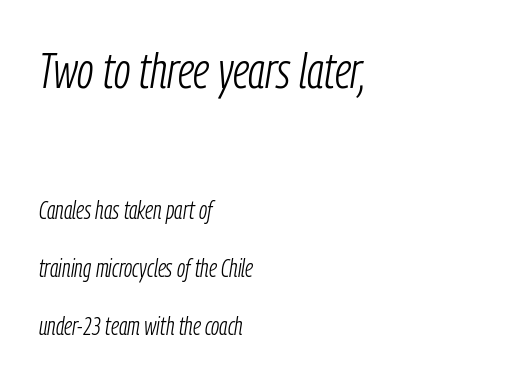
The image shows 50 px light, condensed type, italic (leaning right); set left-aligned, loose line spacing (2.31x), normal letter spacing, not underlined; the first (top) block is 2.0x larger; low stroke contrast and a medium x-height.
